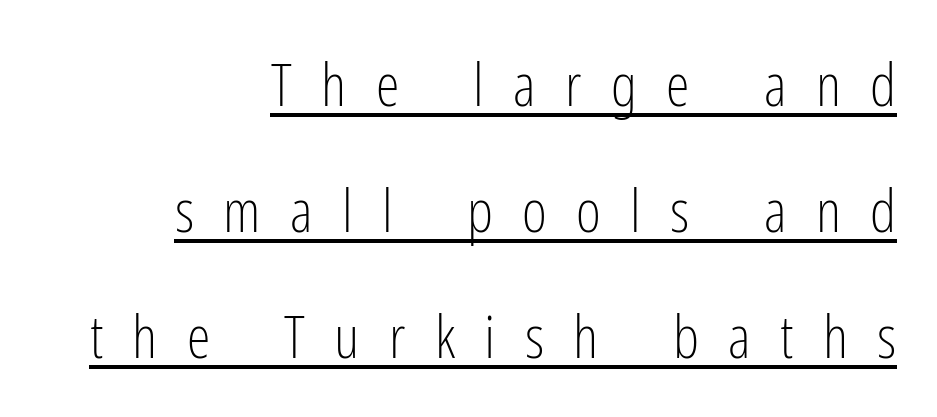
Q: Is the text bold? A: No.
Q: Is the text italic (slanted)? A: No, it is upright.
Q: Is the typeface a serif or a sans-serif typeface? A: Sans-serif.
Q: Is the text underlined? A: Yes.
Q: How is the paragraph aligned? A: Right-aligned.
Q: Is the spacing between letters normal or unusually wide? A: Unusually wide.
Q: Is the spacing between lines tight, normal or loose? A: Loose.
Q: Width (condensed, normal, or wide)? A: Condensed.
Q: Stroke contrast? A: Low.
Q: x-height? A: Medium.
Q: Monospaced? A: No.
